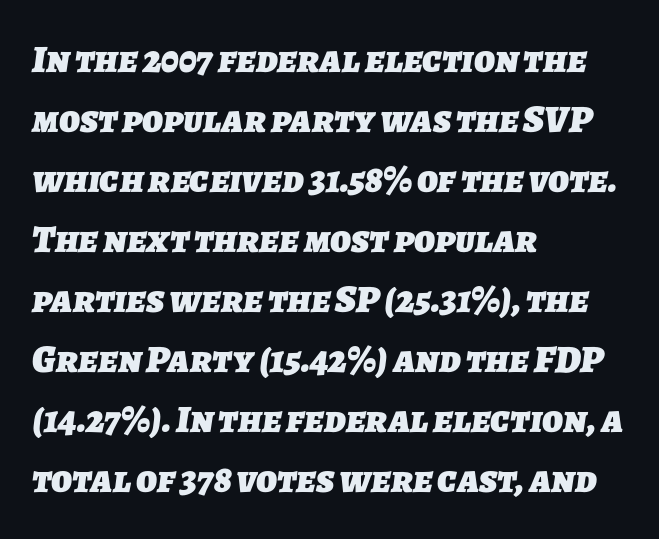
Q: Is the text bold? A: Yes.
Q: Is the typeface a serif or a sans-serif typeface? A: Sans-serif.
Q: Is the text underlined? A: No.
Q: How is the paragraph aligned? A: Left-aligned.
Q: Is the spacing between letters normal or unusually wide? A: Normal.
Q: Is the spacing between lines tight, normal or loose? A: Normal.
Q: Width (condensed, normal, or wide)? A: Normal.
Q: Stroke contrast? A: Low.
Q: x-height? A: Medium.
Q: Monospaced? A: No.
